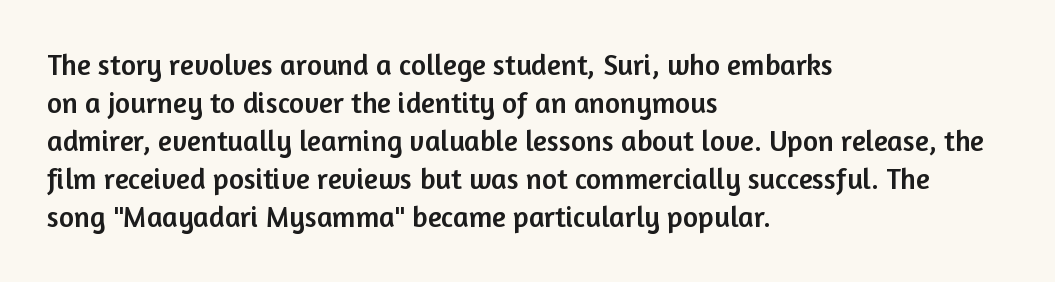
{"serif": "no", "italic": "no", "width": "normal", "stroke_contrast": "low", "x_height": "medium", "monospaced": "no", "underline": "no", "align": "left", "line_spacing": "normal", "line_spacing_ratio": 1.31, "letter_spacing": "normal", "letter_spacing_em": 0.0, "glyph_px": 29}
